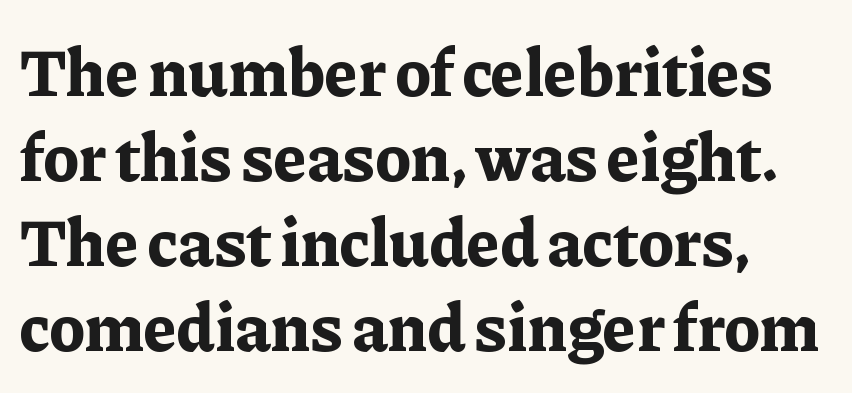
Character widths vary here, with narrow letters taking less room than wide ones. Is this a sans? No — the strokes have serifs. No italicization has been applied; the sample stays upright. Nothing unusual about the tracking: characters are spaced as the font intends. Line beginnings align vertically; line endings do not. Type without underlining.
